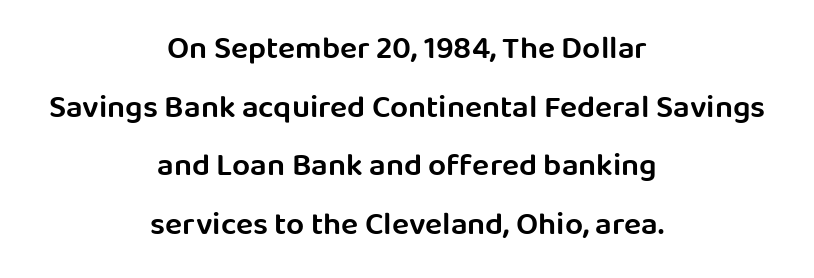
This sample uses plain, unmodified letter spacing. Letterform terminals end flat and unadorned throughout the passage. Has an underline been added? It has not. Set as a demibold, roughly 600 on the weight scale. Each letter keeps its own natural width here, so spacing adapts to shape. Casual observation: everything's sitting right in the middle.
